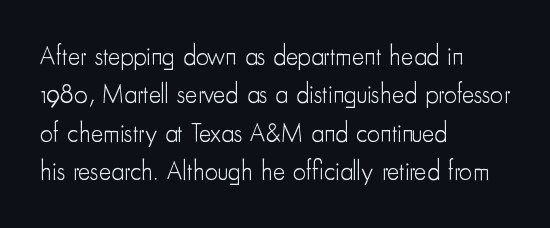
{"italic": "no", "bold": "no", "underline": "no", "align": "left", "line_spacing": "normal", "line_spacing_ratio": 1.48, "letter_spacing": "normal", "letter_spacing_em": 0.0, "glyph_px": 26}
